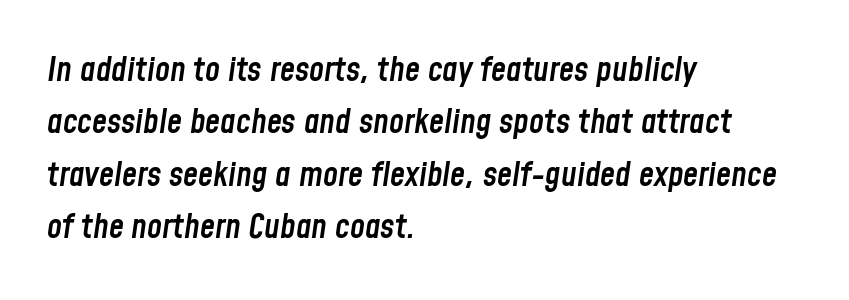
{"italic": "yes", "lean": "right", "slant_degrees": 8, "bold": "semi", "weight": "semibold", "width": "condensed", "stroke_contrast": "low", "x_height": "medium", "monospaced": "no", "underline": "no", "align": "left", "line_spacing": "normal", "line_spacing_ratio": 1.54, "letter_spacing": "normal", "letter_spacing_em": 0.0, "glyph_px": 34}
